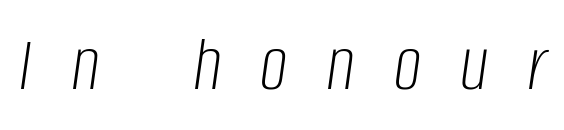
The image shows 79 px light, condensed type, italic (leaning right); set unusually wide letter spacing (+0.49 em), not underlined; low stroke contrast and a large x-height.
